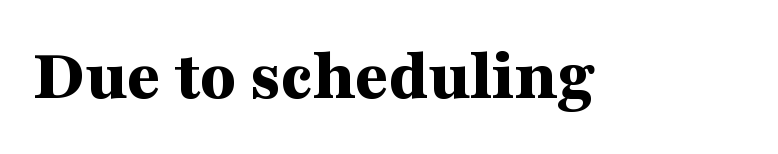
Q: Is the text bold? A: Yes.
Q: Is the text italic (slanted)? A: No, it is upright.
Q: Is the typeface a serif or a sans-serif typeface? A: Serif.
Q: Is the text underlined? A: No.
Q: Is the spacing between letters normal or unusually wide? A: Normal.
Q: Width (condensed, normal, or wide)? A: Wide.
Q: Stroke contrast? A: Medium.
Q: x-height? A: Medium.
Q: Monospaced? A: No.
